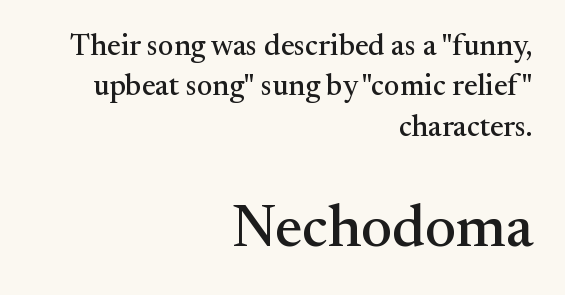
Italic? Not at all — the glyphs are vertical. The second block has been scaled up relative to the first. Does the copy run flush right? Yes — the right margin is perfectly even. Unlike a clean sans, this face finishes its strokes with serifs. The space between consecutive lines is moderate.
